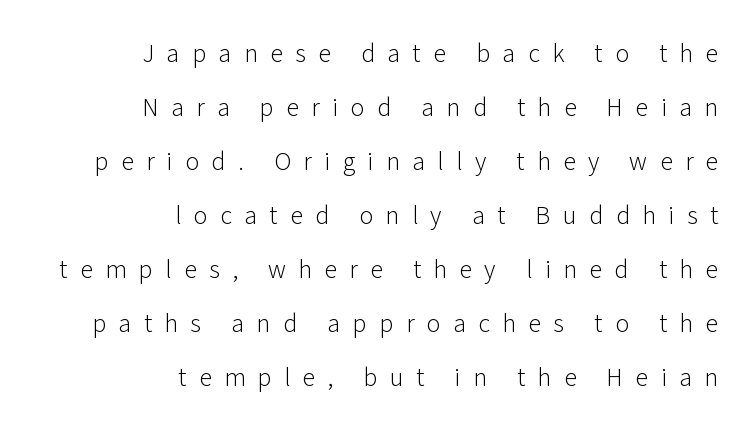
The block of text is sparse from top to bottom, with ample space between rows. Line ends are locked; line starts wander. Is this a heavy cut? Hardly; it is regular or lighter. The typography opts for an upright posture over an oblique one. This sample uses expanded letter spacing, leaving extra air between glyphs.
